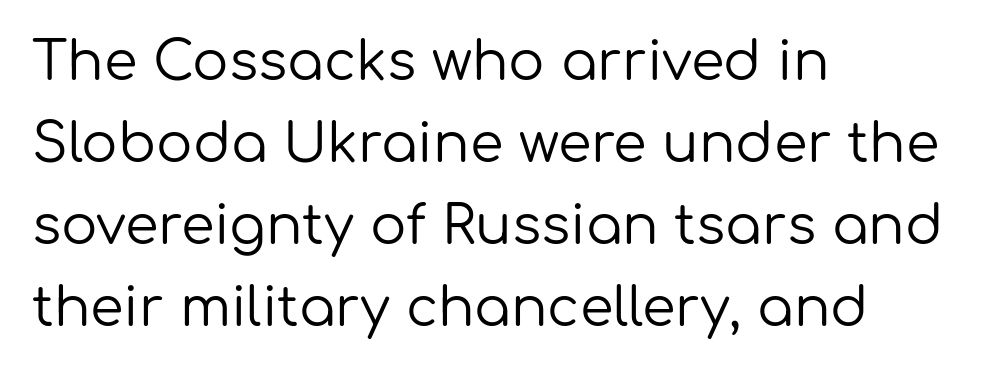
{"serif": "no", "italic": "no", "bold": "no", "weight": "regular", "width": "normal", "stroke_contrast": "low", "x_height": "medium", "monospaced": "no", "underline": "no", "align": "left", "line_spacing": "normal", "line_spacing_ratio": 1.52, "letter_spacing": "normal", "letter_spacing_em": 0.0, "glyph_px": 54}
